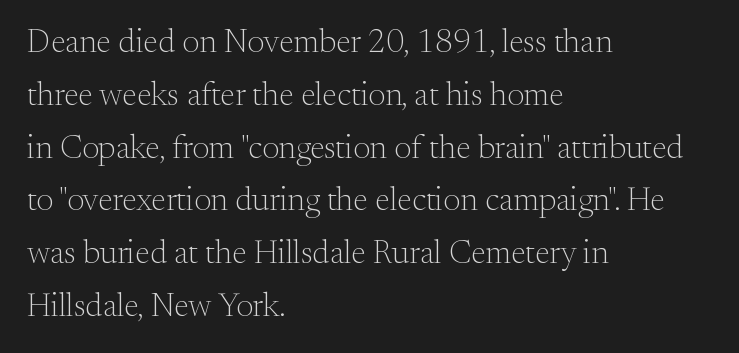
The image shows 33 px light serif type, upright; set left-aligned, normal line spacing (1.6x), normal letter spacing, not underlined; medium stroke contrast and a small x-height.
